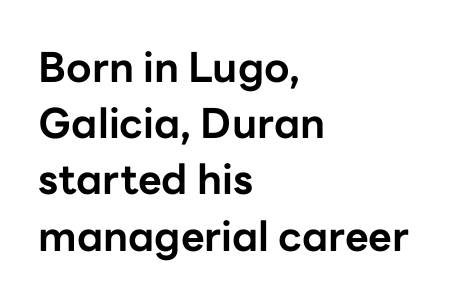
{"serif": "no", "italic": "no", "bold": "yes", "weight": "bold", "width": "normal", "stroke_contrast": "low", "x_height": "medium", "monospaced": "no", "underline": "no", "align": "left", "line_spacing": "normal", "line_spacing_ratio": 1.37, "letter_spacing": "normal", "letter_spacing_em": 0.0, "glyph_px": 41}
